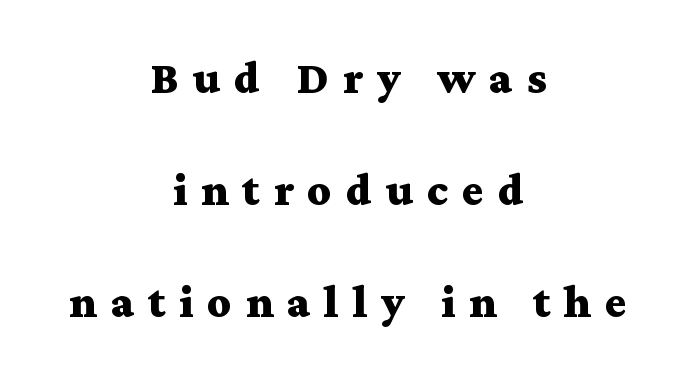
{"serif": "yes", "italic": "no", "bold": "yes", "weight": "bold", "width": "wide", "stroke_contrast": "medium", "x_height": "medium", "monospaced": "no", "underline": "no", "align": "center", "line_spacing": "loose", "line_spacing_ratio": 2.43, "letter_spacing": "wide", "letter_spacing_em": 0.3, "glyph_px": 46}
